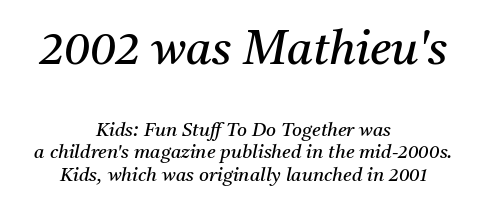
Q: Is the text bold? A: No.
Q: Is the text italic (slanted)? A: Yes, it leans right by about 11 degrees.
Q: Is the typeface a serif or a sans-serif typeface? A: Serif.
Q: Is the text underlined? A: No.
Q: How is the paragraph aligned? A: Centered.
Q: Is the spacing between letters normal or unusually wide? A: Normal.
Q: Which block of text is set in a larger size, the first (top) or the second (bottom)? A: The first (top) one.
Q: Width (condensed, normal, or wide)? A: Normal.
Q: Stroke contrast? A: Medium.
Q: x-height? A: Medium.
Q: Monospaced? A: No.
